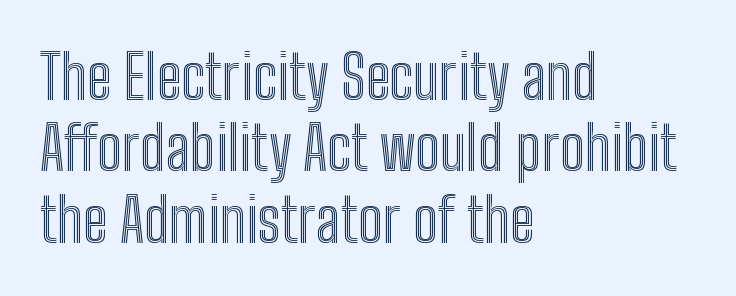
The image shows 60 px condensed type, upright; set left-aligned, line spacing 1.19x, normal letter spacing, not underlined; a medium x-height.
